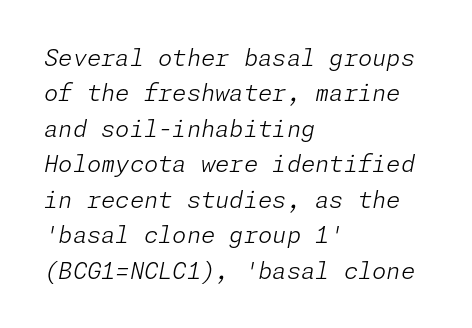
Posture: slanted. Compared with typical body copy, the letter spacing here is the same. The baseline area is clear. Leftover space on each line is placed entirely after the last word. A normal amount of white space separates one row of letters from the next. Caption: face not bold, strokes unweighted.
